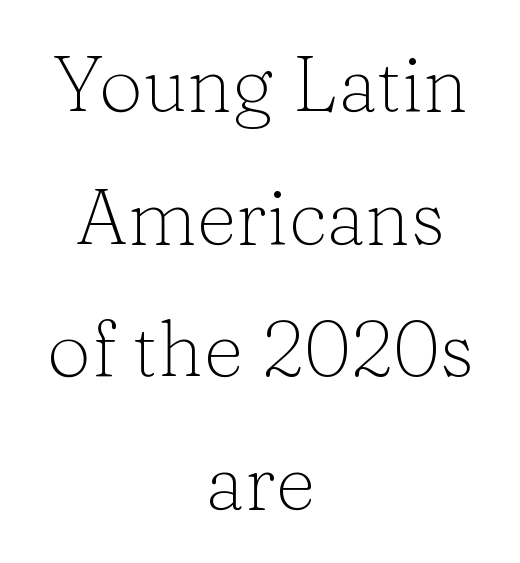
{"serif": "yes", "italic": "no", "bold": "no", "weight": "light", "width": "normal", "stroke_contrast": "low", "x_height": "medium", "monospaced": "no", "underline": "no", "align": "center", "line_spacing": "normal", "line_spacing_ratio": 1.7, "letter_spacing": "normal", "letter_spacing_em": 0.0, "glyph_px": 78}
